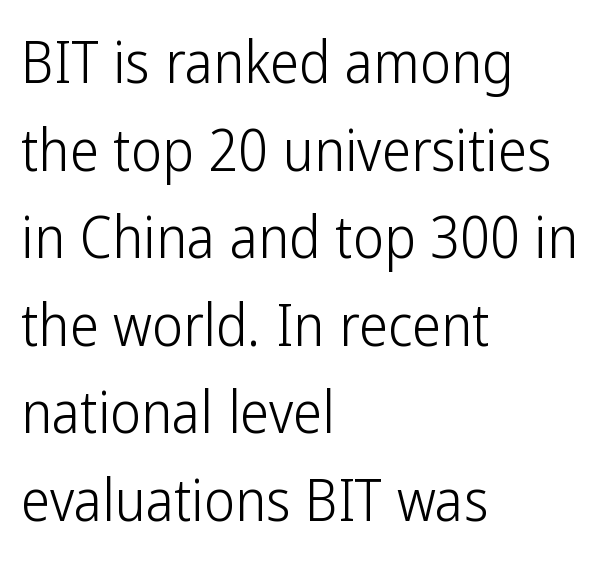
Q: Is the text bold? A: No.
Q: Is the text italic (slanted)? A: No, it is upright.
Q: Is the typeface a serif or a sans-serif typeface? A: Sans-serif.
Q: Is the text underlined? A: No.
Q: How is the paragraph aligned? A: Left-aligned.
Q: Is the spacing between letters normal or unusually wide? A: Normal.
Q: Is the spacing between lines tight, normal or loose? A: Normal.
Q: Width (condensed, normal, or wide)? A: Condensed.
Q: Stroke contrast? A: Low.
Q: x-height? A: Medium.
Q: Monospaced? A: No.
